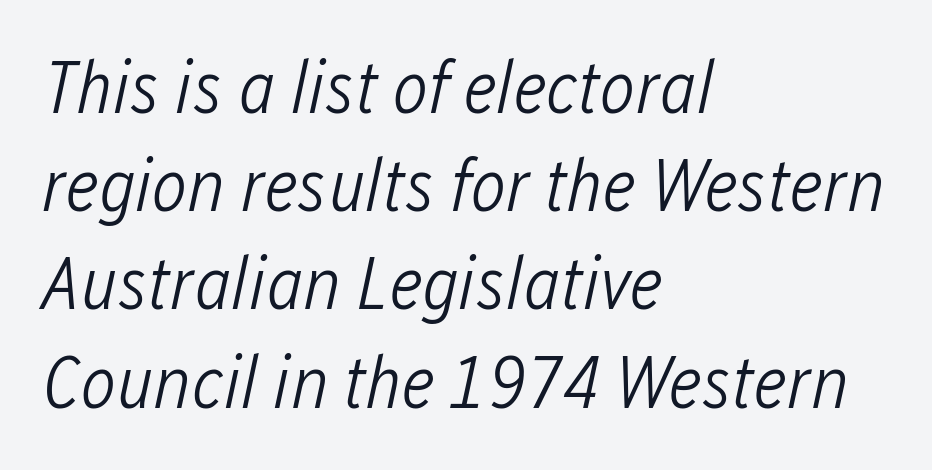
The image shows 75 px light, condensed type, italic (leaning right); set left-aligned, normal line spacing (1.31x), normal letter spacing, not underlined; low stroke contrast and a medium x-height.
